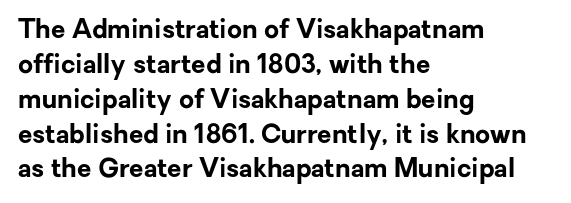
The baseline area is clear. The lines in this sample share a left origin and differ only in where they stop. The type is set solid horizontally, with unmodified tracking. Compared with typical paragraphs, the rows here are spaced about the same. Thick stems and heavy bowls — unmistakably bold. Ascenders rise straight up at ninety degrees.
